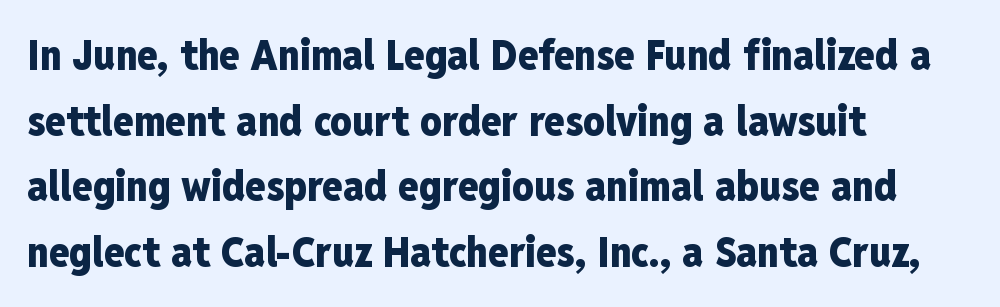
{"serif": "no", "italic": "no", "bold": "yes", "weight": "heavy", "width": "condensed", "stroke_contrast": "low", "x_height": "medium", "monospaced": "no", "underline": "no", "align": "left", "line_spacing": "normal", "line_spacing_ratio": 1.56, "letter_spacing": "normal", "letter_spacing_em": 0.0, "glyph_px": 42}
